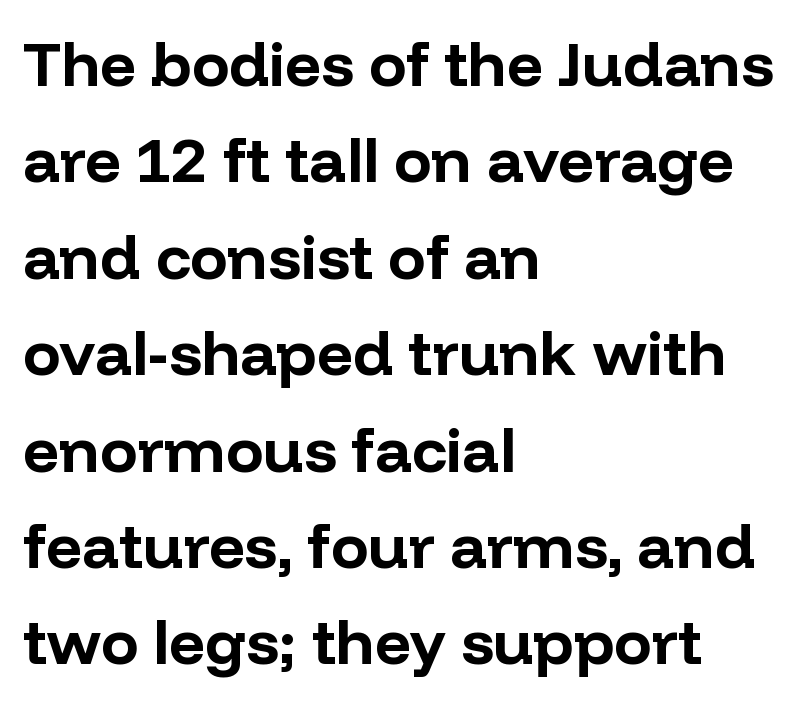
The letters advance in unequal steps, a hallmark of proportional type. Clear beneath every line of the passage. These lines keep a tight, regular rhythm from letter to letter. In CSS terms this would be text-align: left.
